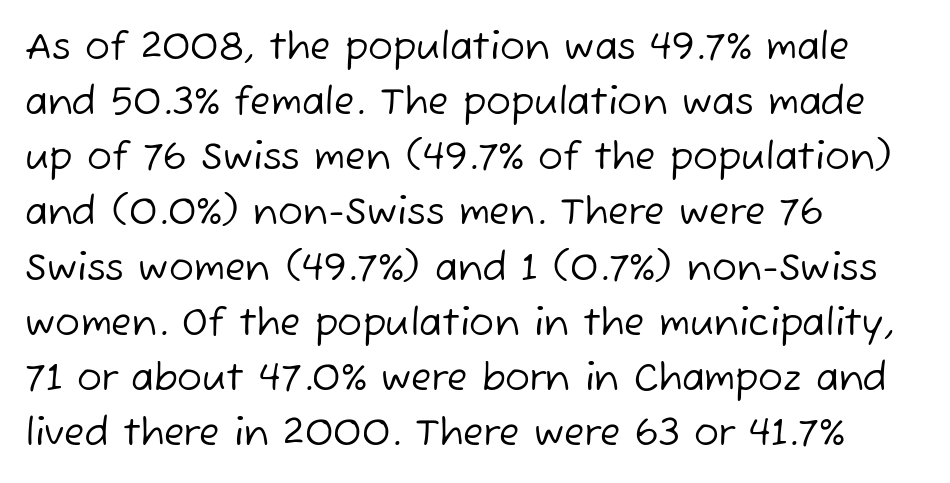
Underline: absent. Each letter keeps its own natural width here, so spacing adapts to shape. The line-height multiplier appears to be the usual default. Typographically, this falls in the sans-serif category.
